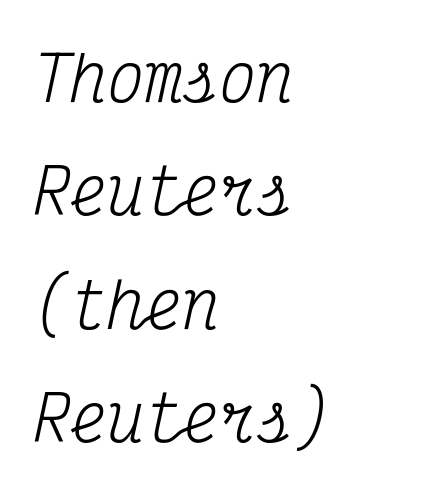
The image shows 62 px regular-weight, condensed serif type, italic (leaning right), monospaced; set left-aligned, line spacing 1.83x, normal letter spacing, not underlined; medium stroke contrast and a medium x-height.
